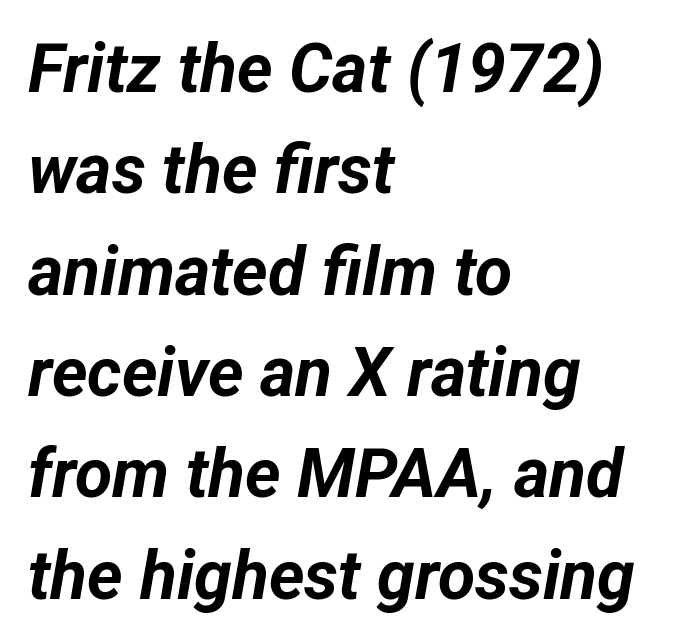
Q: Is the text bold? A: Yes.
Q: Is the text italic (slanted)? A: Yes, it leans right by about 12 degrees.
Q: Is the text underlined? A: No.
Q: How is the paragraph aligned? A: Left-aligned.
Q: Is the spacing between letters normal or unusually wide? A: Normal.
Q: Is the spacing between lines tight, normal or loose? A: Normal.
Q: Width (condensed, normal, or wide)? A: Normal.
Q: Stroke contrast? A: Low.
Q: x-height? A: Medium.
Q: Monospaced? A: No.
